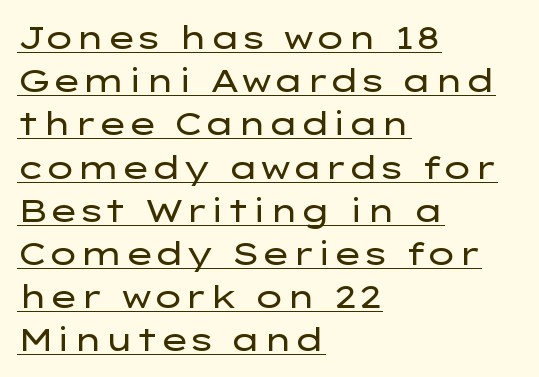
{"serif": "no", "italic": "no", "bold": "no", "weight": "regular", "width": "wide", "stroke_contrast": "low", "x_height": "medium", "monospaced": "no", "underline": "yes", "align": "left", "line_spacing": "normal", "line_spacing_ratio": 1.35, "letter_spacing": "normal", "letter_spacing_em": 0.0, "glyph_px": 32}
